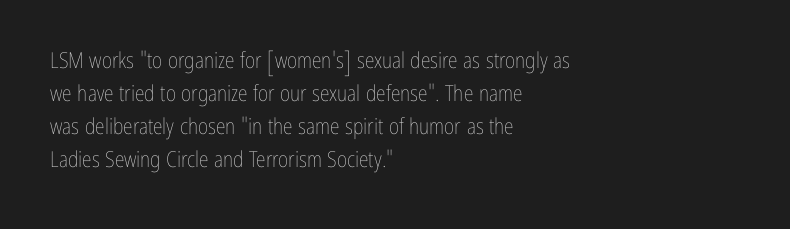
In terms of leading, this rendering sits right in the middle. Quick note: not italic, upright. Stems here are at most as thick as an everyday book face. Letter spacing: default.
